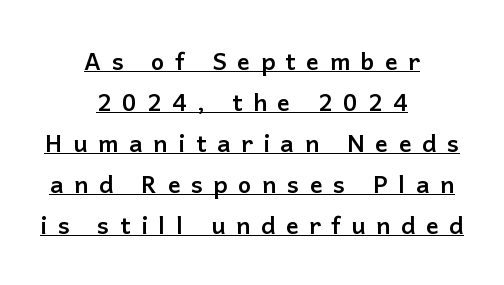
The image shows 24 px bold type, upright; set centered, line spacing 1.71x, unusually wide letter spacing (+0.44 em), underlined.
